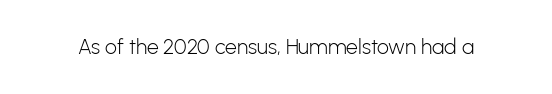
The image shows 21 px text type, upright; set normal letter spacing, not underlined.
